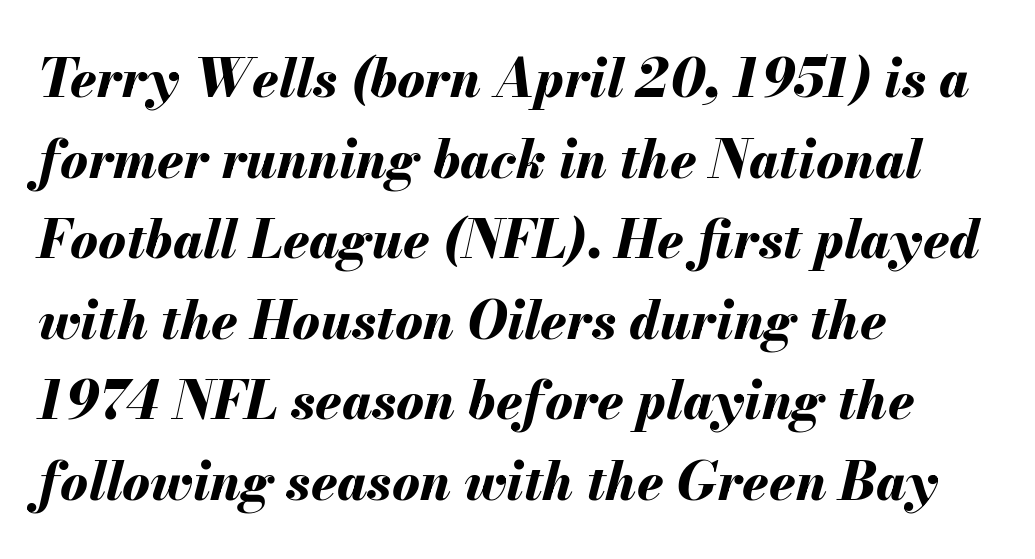
Q: Is the text bold? A: Yes.
Q: Is the text italic (slanted)? A: Yes, it leans right by about 13 degrees.
Q: Is the text underlined? A: No.
Q: How is the paragraph aligned? A: Left-aligned.
Q: Is the spacing between letters normal or unusually wide? A: Normal.
Q: Is the spacing between lines tight, normal or loose? A: Normal.
Q: Width (condensed, normal, or wide)? A: Normal.
Q: Stroke contrast? A: Medium.
Q: x-height? A: Small.
Q: Monospaced? A: No.
